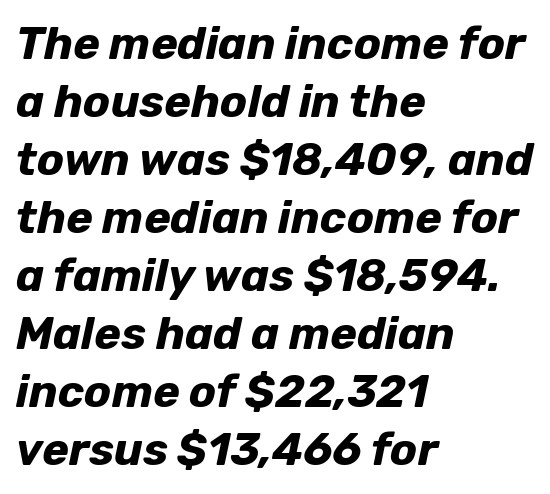
The image shows 45 px bold type, italic (leaning right); set left-aligned, normal line spacing (1.29x), normal letter spacing, not underlined; low stroke contrast and a medium x-height.
